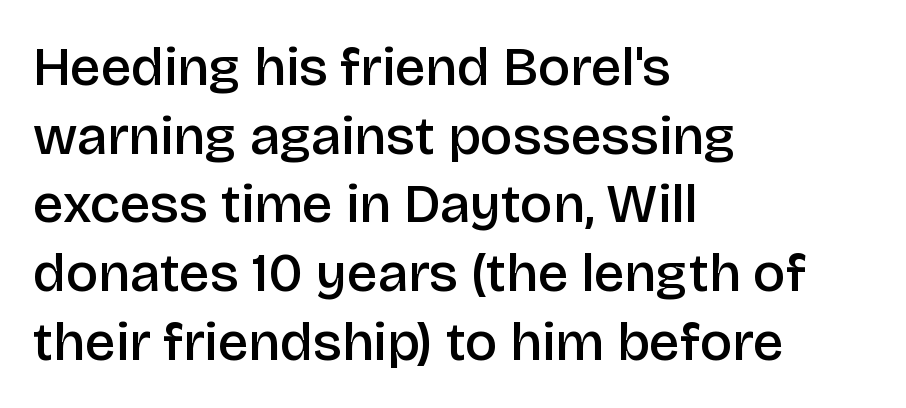
Quick note: not italic, upright. Proportional: the letters do not fall into vertical columns. One-word summary of the alignment: left. The face used here is a semibold: visibly heavier than regular, lighter than bold.
